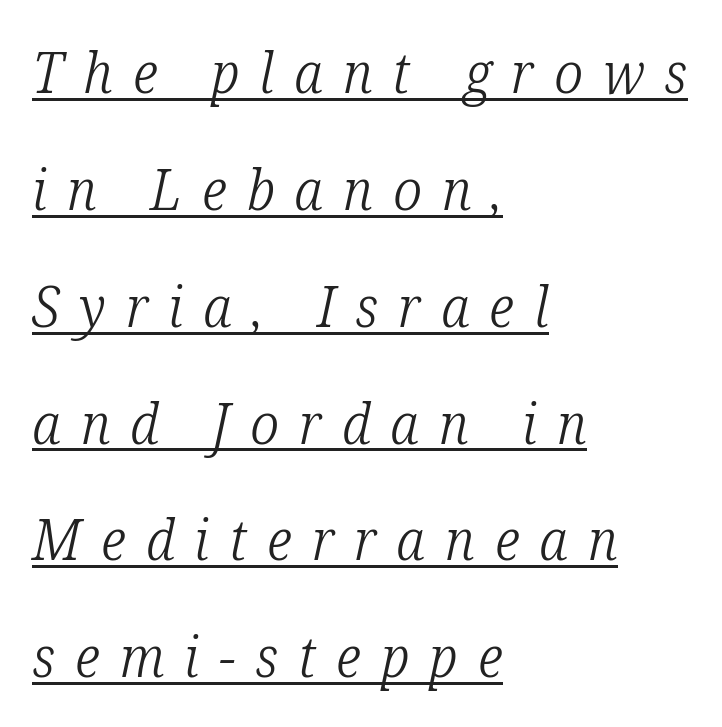
The image shows 57 px light, condensed serif type, italic (leaning right); set left-aligned, loose line spacing (2.05x), unusually wide letter spacing (+0.35 em), underlined; low stroke contrast and a medium x-height.
